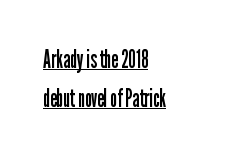
The image shows 25 px text type, upright; set left-aligned, normal line spacing (1.55x), normal letter spacing, underlined.
